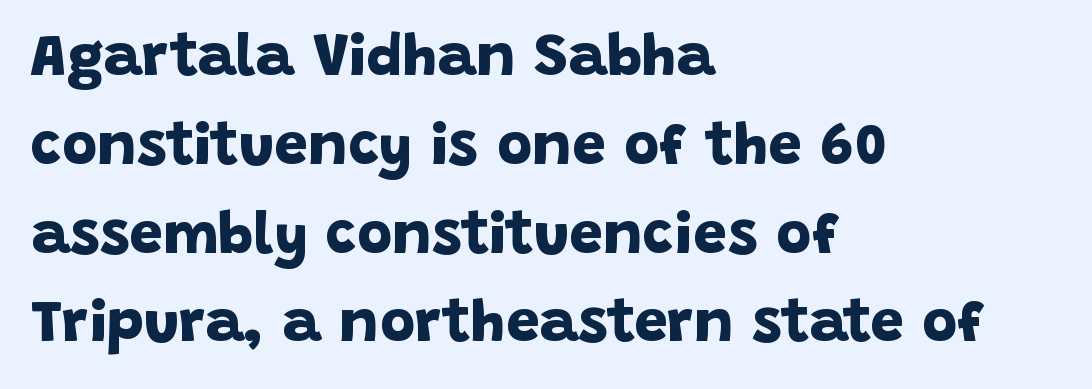
A classic flush-left, rag-right setting is used for this passage. The typeface chosen for these lines omits serifs. Rows of type keep a routine distance in the vertical direction. Spacing verdict: proportional, widths tailored to each character. Heft: maximum for text — a bold. The words here are not underlined.
